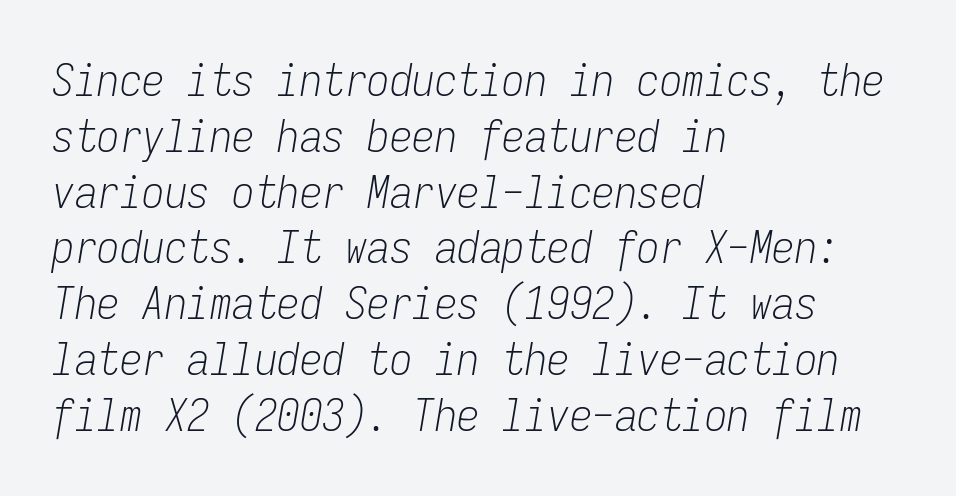
The typeface has the unassuming heft of standard copy or less. Every character here occupies the same horizontal width, giving the sample a typewriter-like rhythm. Words float on clear page, feet unadorned. Tracking value appears to be zero — textbook default spacing. Notice how the passage keeps a crisp vertical edge on the left only.
